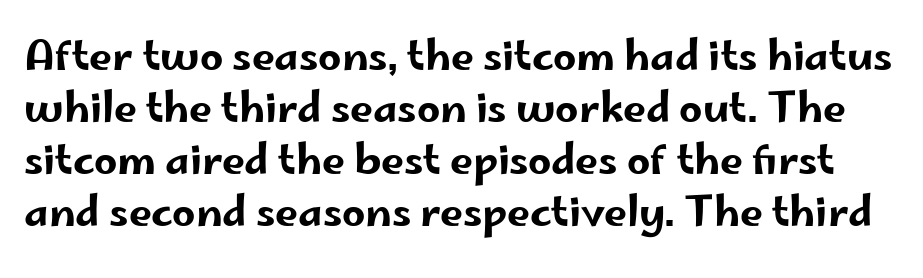
{"serif": "no", "italic": "no", "width": "wide", "stroke_contrast": "low", "x_height": "small", "monospaced": "no", "underline": "no", "line_spacing": "normal", "line_spacing_ratio": 1.27, "letter_spacing": "normal", "letter_spacing_em": 0.0, "glyph_px": 41}
